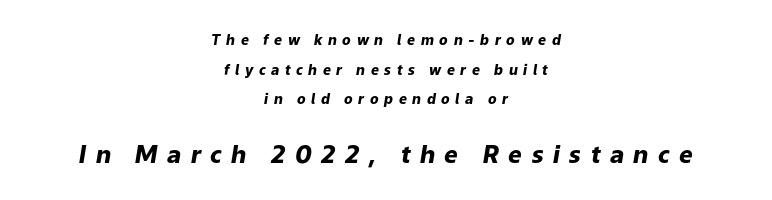
Q: Is the text bold? A: Yes.
Q: Is the text italic (slanted)? A: Yes, it leans right by about 9 degrees.
Q: Is the text underlined? A: No.
Q: How is the paragraph aligned? A: Centered.
Q: Is the spacing between letters normal or unusually wide? A: Unusually wide.
Q: Is the spacing between lines tight, normal or loose? A: Loose.
Q: Which block of text is set in a larger size, the first (top) or the second (bottom)? A: The second (bottom) one.
